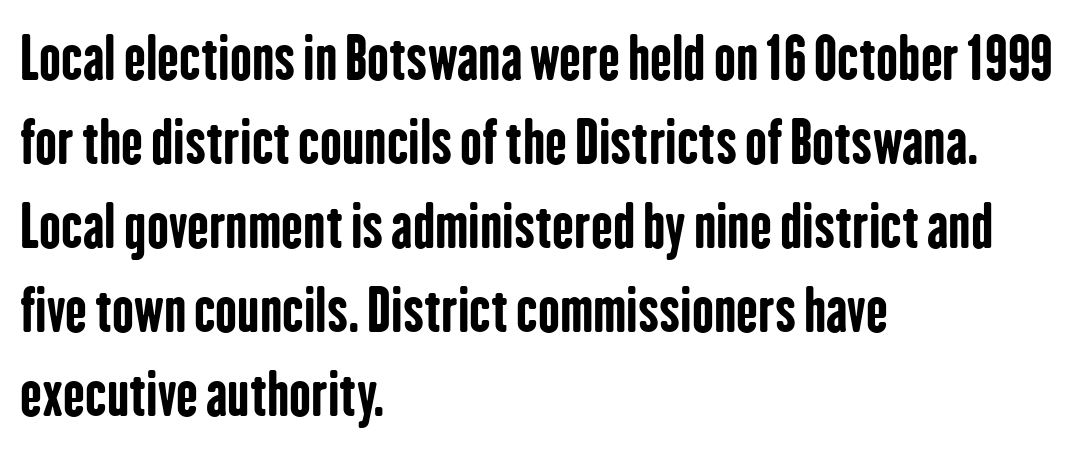
Q: Is the text bold? A: Yes.
Q: Is the text italic (slanted)? A: No, it is upright.
Q: Is the typeface a serif or a sans-serif typeface? A: Sans-serif.
Q: Is the text underlined? A: No.
Q: How is the paragraph aligned? A: Left-aligned.
Q: Is the spacing between letters normal or unusually wide? A: Normal.
Q: Is the spacing between lines tight, normal or loose? A: Normal.
Q: Width (condensed, normal, or wide)? A: Condensed.
Q: Stroke contrast? A: Low.
Q: x-height? A: Medium.
Q: Monospaced? A: No.
